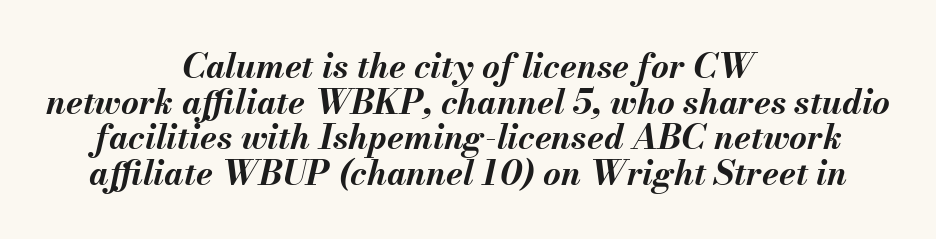
{"italic": "yes", "lean": "right", "slant_degrees": 13, "bold": "yes", "weight": "bold", "width": "normal", "stroke_contrast": "medium", "x_height": "small", "monospaced": "no", "underline": "no", "align": "center", "line_spacing": "tight", "line_spacing_ratio": 1.05, "letter_spacing": "normal", "letter_spacing_em": 0.0, "glyph_px": 34}
